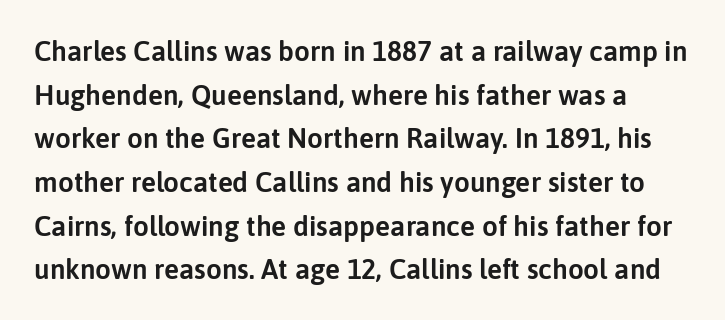
The image shows 28 px sans-serif type, upright; set normal line spacing (1.56x), normal letter spacing, not underlined; low stroke contrast and a medium x-height.
